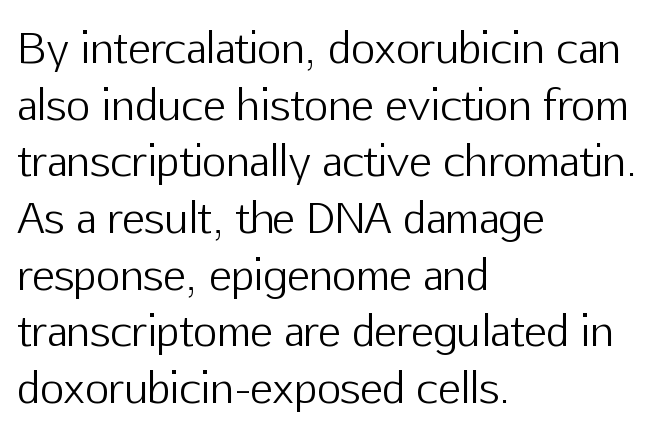
The image shows 42 px light sans-serif type, upright; set left-aligned, normal line spacing (1.35x), normal letter spacing, not underlined; low stroke contrast and a medium x-height.
